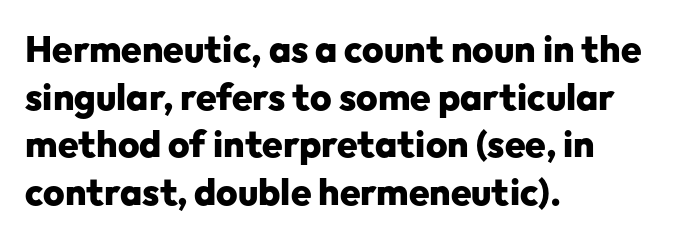
{"serif": "no", "italic": "no", "bold": "yes", "weight": "heavy", "width": "normal", "stroke_contrast": "low", "x_height": "medium", "monospaced": "no", "underline": "no", "align": "left", "line_spacing": "normal", "line_spacing_ratio": 1.29, "letter_spacing": "normal", "letter_spacing_em": 0.0, "glyph_px": 37}
